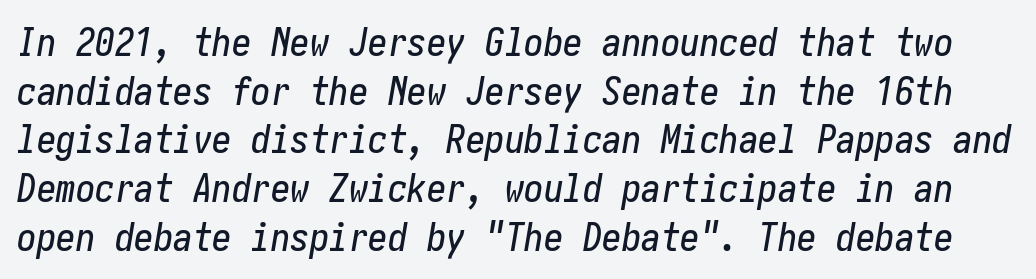
Q: Is the text italic (slanted)? A: Yes, it leans right by about 10 degrees.
Q: Is the text underlined? A: No.
Q: Is the spacing between letters normal or unusually wide? A: Normal.
Q: Is the spacing between lines tight, normal or loose? A: Normal.
Q: Width (condensed, normal, or wide)? A: Condensed.
Q: Stroke contrast? A: Low.
Q: x-height? A: Medium.
